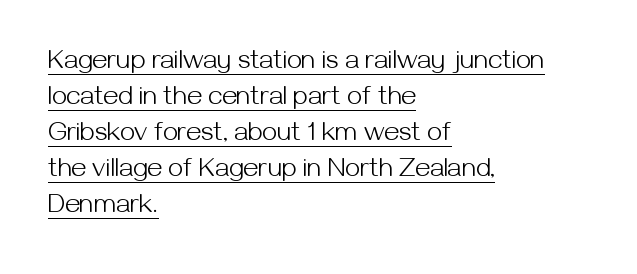
Does extra space separate the letters? No, they use regular spacing. Ordinary non-slanted type is in use. Where is the straight margin? On the left. What's the leading like? Ordinary, nothing unusual. Heft: none added — not bold.
